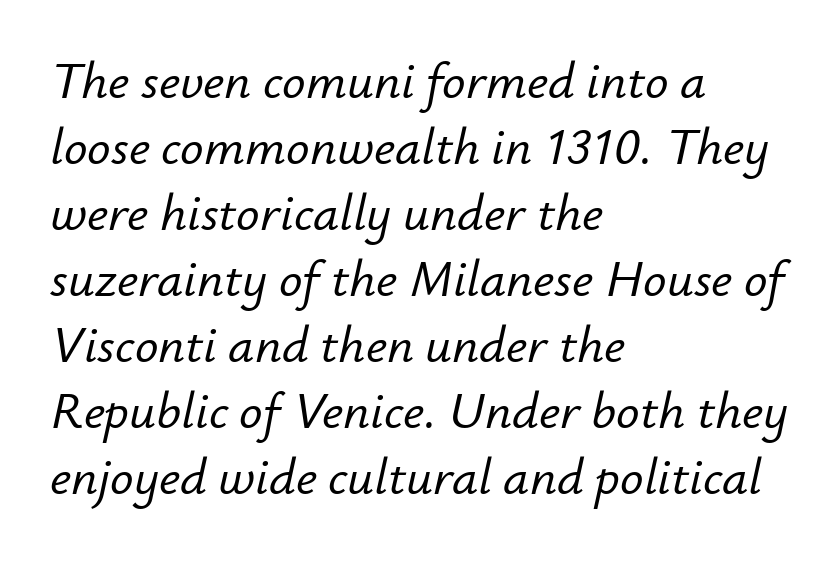
What's the leading like? Ordinary, nothing unusual. The face used here is proportionally spaced, like ordinary book or web type. Just letters on the line, the space beneath them empty. Is the letter spacing exaggerated? No — it looks like the ordinary default.
